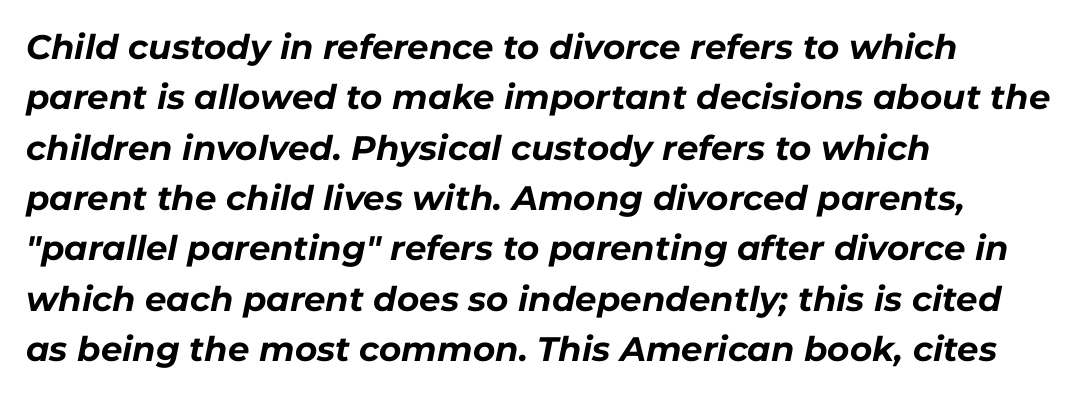
{"italic": "yes", "lean": "right", "slant_degrees": 11, "bold": "yes", "weight": "bold", "width": "normal", "stroke_contrast": "low", "x_height": "medium", "monospaced": "no", "underline": "no", "align": "left", "line_spacing": "normal", "line_spacing_ratio": 1.48, "letter_spacing": "normal", "letter_spacing_em": 0.0, "glyph_px": 34}
